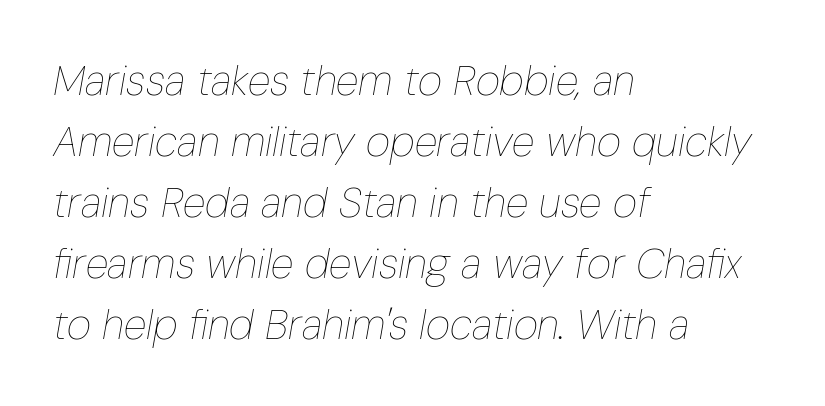
{"italic": "yes", "lean": "right", "slant_degrees": 10, "bold": "no", "weight": "thin", "width": "condensed", "stroke_contrast": "low", "x_height": "medium", "monospaced": "no", "underline": "no", "align": "left", "line_spacing": "normal", "line_spacing_ratio": 1.45, "letter_spacing": "normal", "letter_spacing_em": 0.0, "glyph_px": 42}
